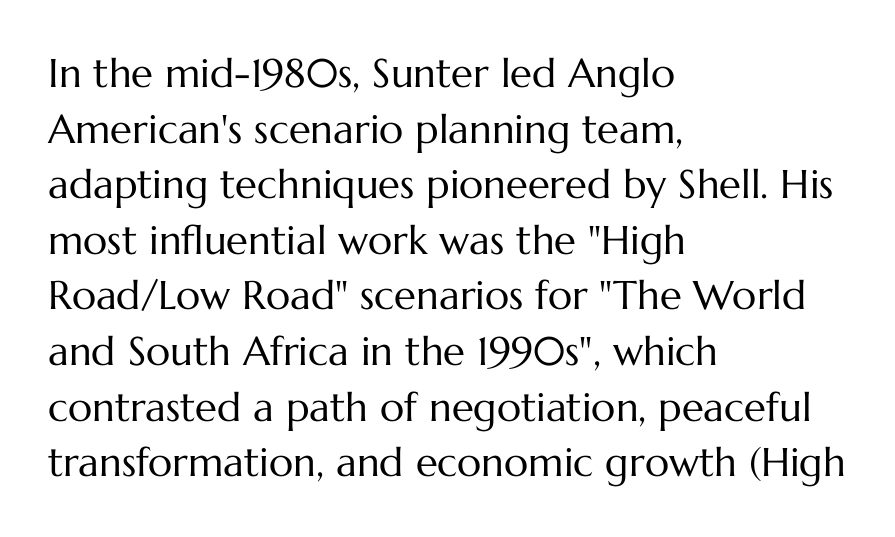
{"italic": "no", "bold": "no", "weight": "regular", "width": "normal", "stroke_contrast": "medium", "x_height": "medium", "monospaced": "no", "underline": "no", "align": "left", "line_spacing": "normal", "line_spacing_ratio": 1.39, "letter_spacing": "normal", "letter_spacing_em": 0.0, "glyph_px": 40}
